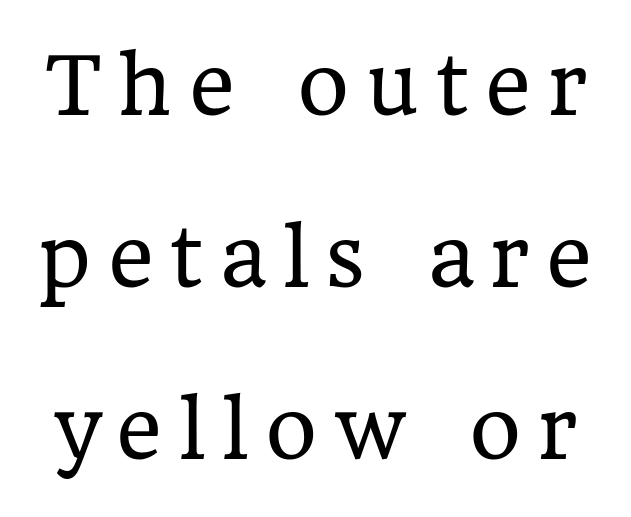
Proportional: the letters do not fall into vertical columns. Underlining? Definitely not there. The letters stand straight up with perfectly vertical stems. There is plenty of visible air inserted between adjacent glyphs. Classification — serif.
